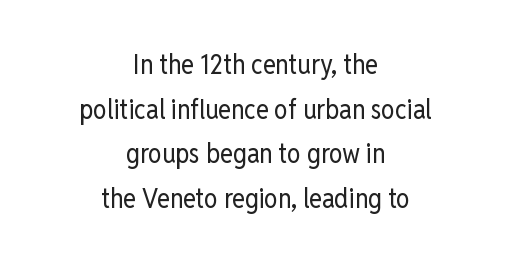
Q: Is the text bold? A: No.
Q: Is the text italic (slanted)? A: No, it is upright.
Q: Is the text underlined? A: No.
Q: How is the paragraph aligned? A: Centered.
Q: Is the spacing between letters normal or unusually wide? A: Normal.
Q: Is the spacing between lines tight, normal or loose? A: Normal.
